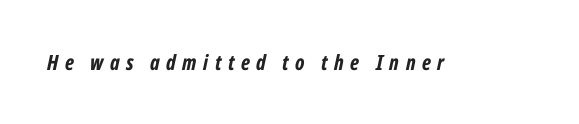
Words appear elongated and porous because spacing is wide. Characters are canted at an angle relative to the baseline's perpendicular. The area under the type is left untouched. Notice how thick the strokes are: this is what a full bold looks like.
